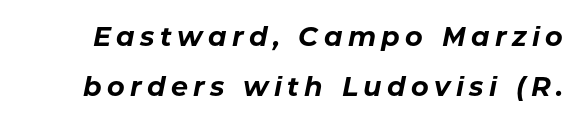
Is the type slanted? Yes — the strokes lean at a clear angle. A clean baseline with only descenders dipping below it. In terms of weight, the rendering is a true, heavy bold. Inter-character spacing is expanded well beyond the font's built-in metrics.
